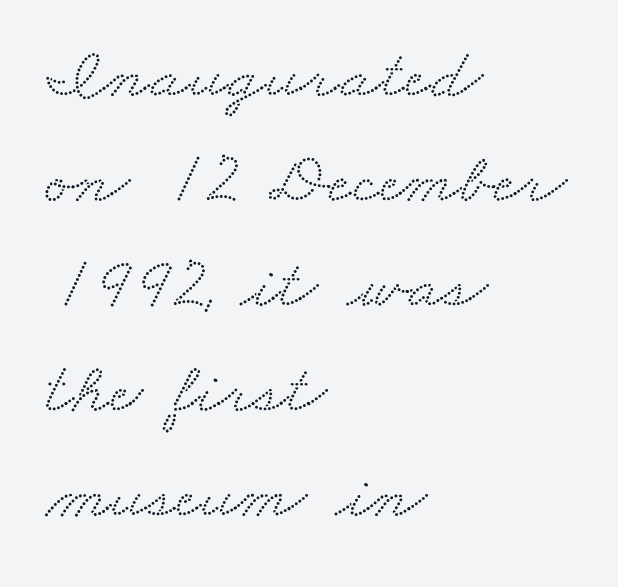
The image shows 73 px wide serif type; set left-aligned, normal line spacing (1.44x), normal letter spacing, not underlined; low stroke contrast and a small x-height.
